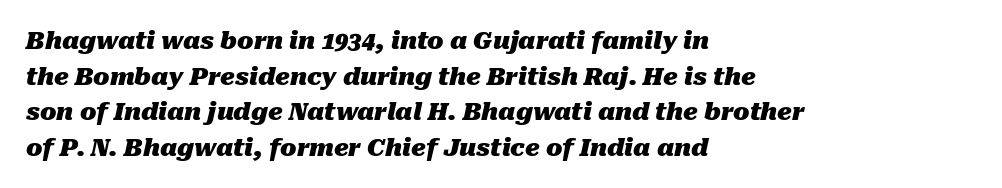
{"italic": "yes", "lean": "right", "slant_degrees": 10, "bold": "yes", "underline": "no", "align": "left", "line_spacing": "normal", "line_spacing_ratio": 1.48, "letter_spacing": "normal", "letter_spacing_em": 0.0, "glyph_px": 24}
